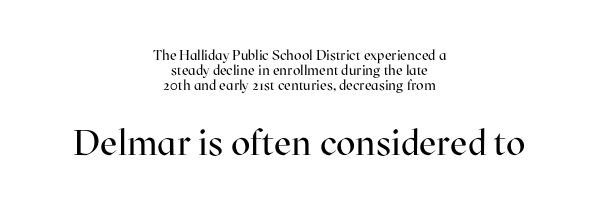
The image shows 36 px regular-weight serif type, upright; set centered, tight line spacing (1.08x), normal letter spacing, not underlined; the second (bottom) block is 2.57x larger; high stroke contrast and a medium x-height.
